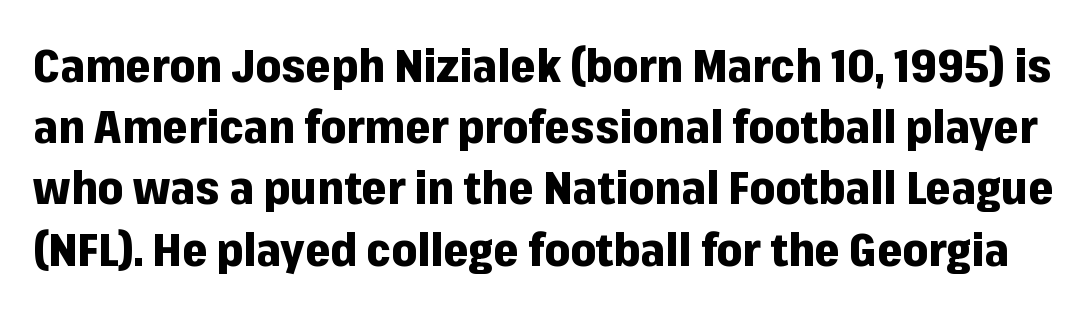
The image shows 45 px heavy sans-serif type, upright; set normal line spacing (1.36x), normal letter spacing, not underlined; low stroke contrast and a medium x-height.
